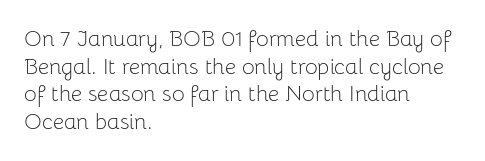
Q: Is the text bold? A: No.
Q: Is the text italic (slanted)? A: No, it is upright.
Q: Is the text underlined? A: No.
Q: How is the paragraph aligned? A: Left-aligned.
Q: Is the spacing between letters normal or unusually wide? A: Normal.
Q: Is the spacing between lines tight, normal or loose? A: Normal.
